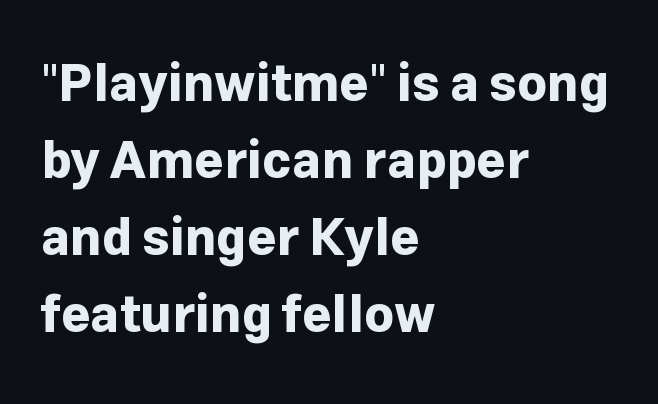
{"serif": "no", "italic": "no", "bold": "yes", "weight": "bold", "width": "normal", "stroke_contrast": "low", "x_height": "medium", "monospaced": "no", "underline": "no", "align": "left", "line_spacing": "normal", "line_spacing_ratio": 1.51, "letter_spacing": "normal", "letter_spacing_em": 0.0, "glyph_px": 51}
